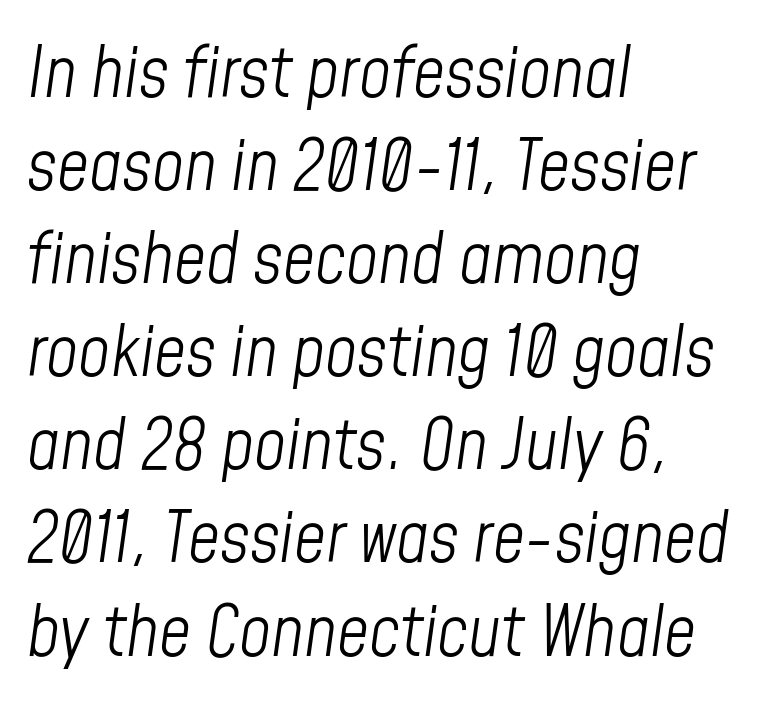
The image shows 70 px light, condensed type, italic (leaning right); set left-aligned, normal line spacing (1.33x), normal letter spacing, not underlined; low stroke contrast and a medium x-height.
